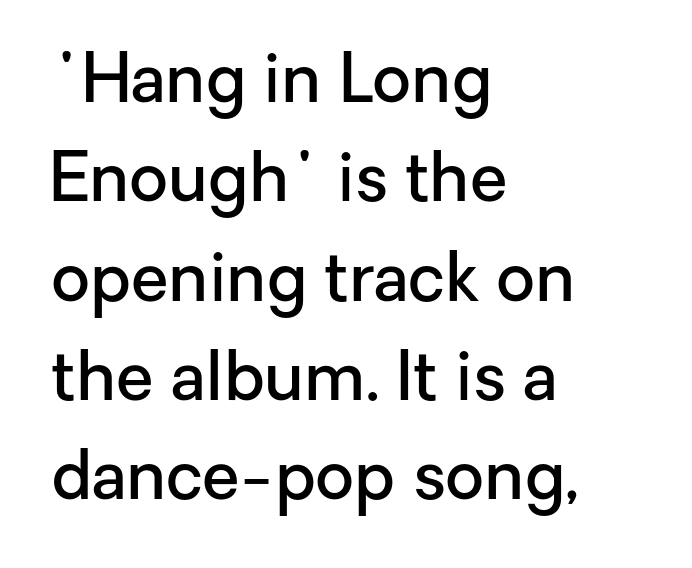
The image shows 68 px semibold sans-serif type, upright; set left-aligned, normal line spacing (1.46x), normal letter spacing, not underlined; low stroke contrast and a medium x-height.
